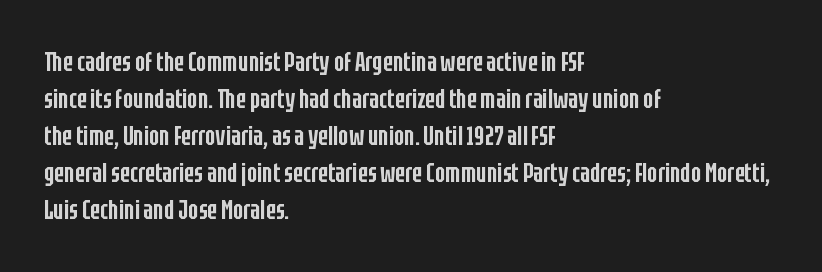
Nobody touched the tracking dial on this one. The space between consecutive lines is moderate. The area under the type is left untouched. Posture: straight, roman, zero tilt. The glyphs have the mass of a demibold cut, below bold.
